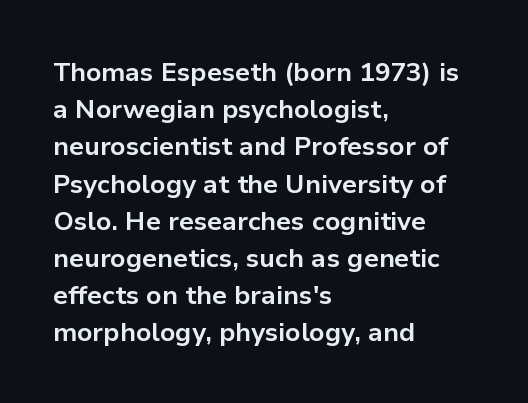
The image shows 26 px bold type, upright; set left-aligned, normal line spacing (1.43x), normal letter spacing, not underlined.
